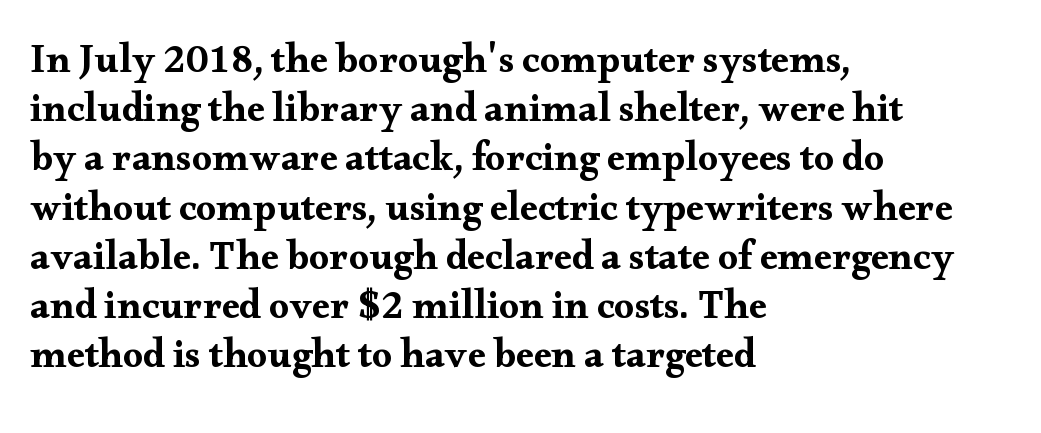
Q: Is the text italic (slanted)? A: No, it is upright.
Q: Is the typeface a serif or a sans-serif typeface? A: Serif.
Q: Is the text underlined? A: No.
Q: How is the paragraph aligned? A: Left-aligned.
Q: Is the spacing between letters normal or unusually wide? A: Normal.
Q: Width (condensed, normal, or wide)? A: Wide.
Q: Stroke contrast? A: Medium.
Q: x-height? A: Small.
Q: Monospaced? A: No.
